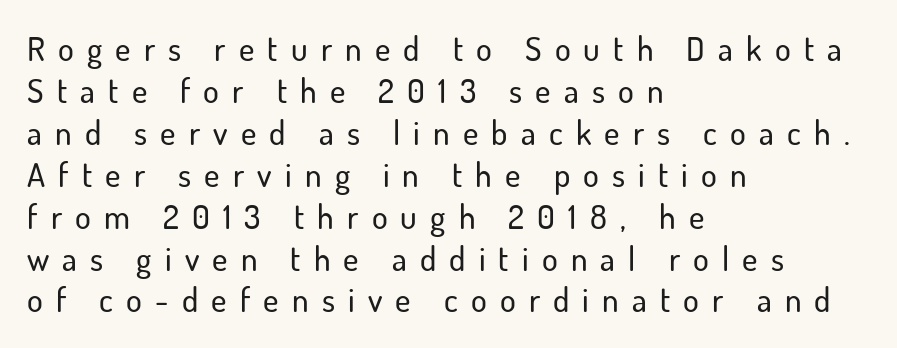
{"serif": "no", "italic": "no", "width": "normal", "stroke_contrast": "low", "x_height": "small", "monospaced": "no", "underline": "no", "align": "left", "line_spacing": "normal", "line_spacing_ratio": 1.27, "letter_spacing": "wide", "letter_spacing_em": 0.4, "glyph_px": 33}
